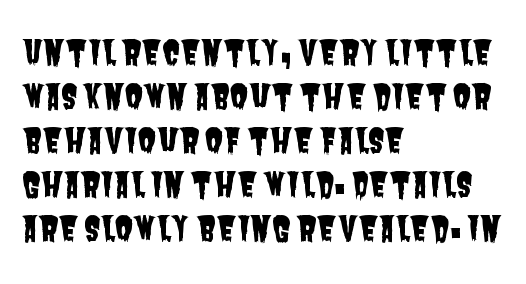
Compared with a centered layout, this one pins lines to the left instead. Font category for this specimen: sans-serif. Default kerning and tracking; the words read as compact shapes. Words float on clear page, feet unadorned. Here the designer chose a conventional face with non-uniform glyph widths. The line-height multiplier appears to be the usual default.
